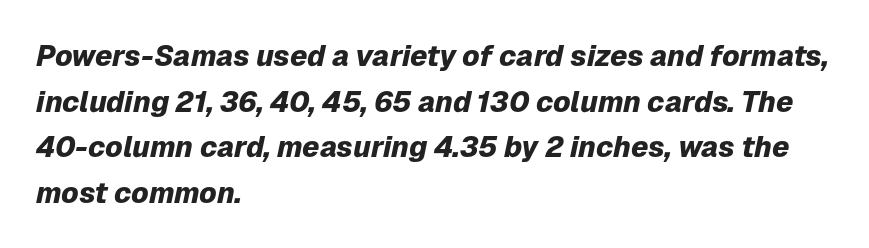
{"italic": "yes", "lean": "right", "slant_degrees": 12, "bold": "yes", "weight": "heavy", "width": "normal", "stroke_contrast": "low", "x_height": "medium", "monospaced": "no", "underline": "no", "align": "left", "line_spacing": "normal", "line_spacing_ratio": 1.57, "letter_spacing": "normal", "letter_spacing_em": 0.0, "glyph_px": 29}
